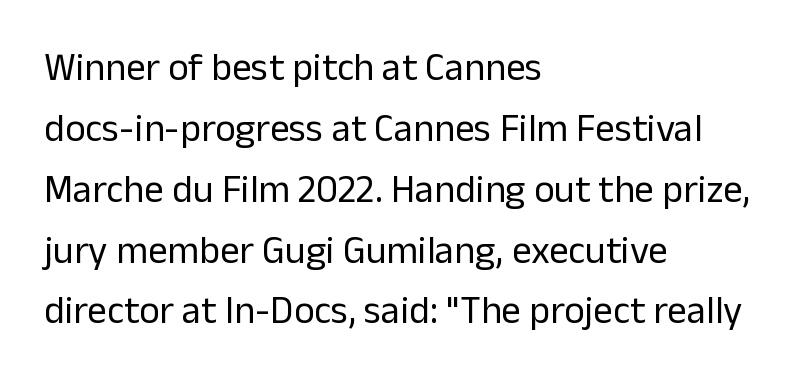
Q: Is the text bold? A: No.
Q: Is the text italic (slanted)? A: No, it is upright.
Q: Is the typeface a serif or a sans-serif typeface? A: Sans-serif.
Q: Is the text underlined? A: No.
Q: How is the paragraph aligned? A: Left-aligned.
Q: Is the spacing between letters normal or unusually wide? A: Normal.
Q: Is the spacing between lines tight, normal or loose? A: Normal.
Q: Width (condensed, normal, or wide)? A: Normal.
Q: Stroke contrast? A: Low.
Q: x-height? A: Medium.
Q: Monospaced? A: No.
